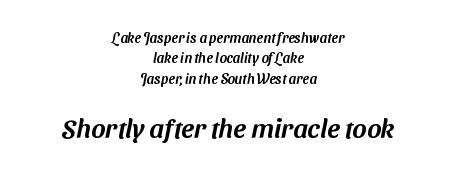
Honestly, the letter spacing is just normal — you wouldn't notice it. Does the copy run flush right? No — it is centered line by line. The words here are not underlined. The line-height multiplier appears to be the usual default. The block sitting lower on the canvas is the one with enlarged characters.
